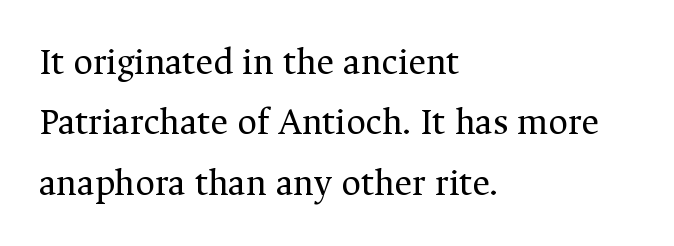
These glyphs show unthickened strokes, regular width or finer. Do the characters align in a grid? No, the font is proportional. Are there feet on the stems? There are — it's a serif. Spacing between characters is what you'd get straight out of the box.
